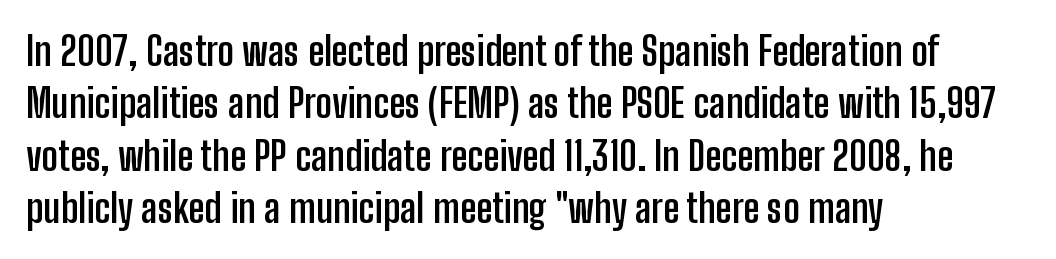
The ragged edge is on the right, which tells us the setting is flush left. The space beneath each line is pristine and unruled. Typographic density is high because the face is bold. The rows are spaced the way most documents space them.
